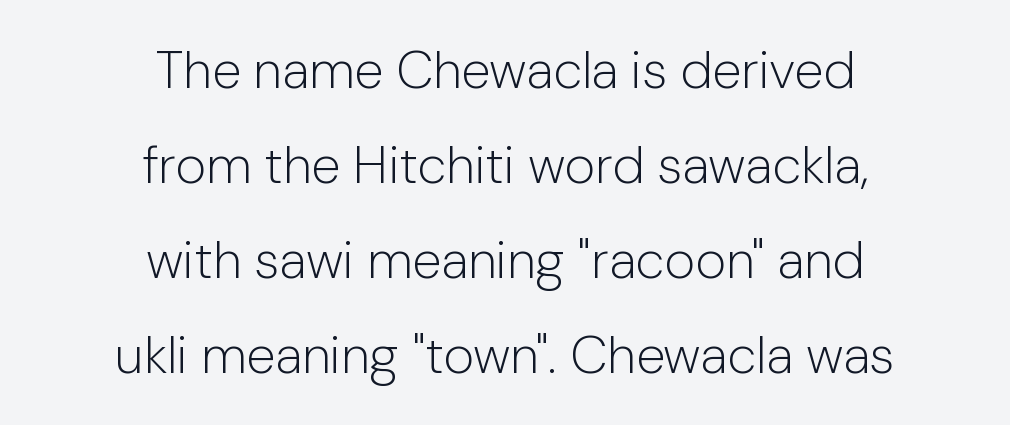
Character widths vary here, with narrow letters taking less room than wide ones. Stroke thickness stays within the range of a standard reading face or lighter. Compared with typical body copy, the letter spacing here is the same. The space beneath each line is pristine and unruled. The passage shown is typeset with a sans-serif family. The rag falls on both sides of this text block equally.
